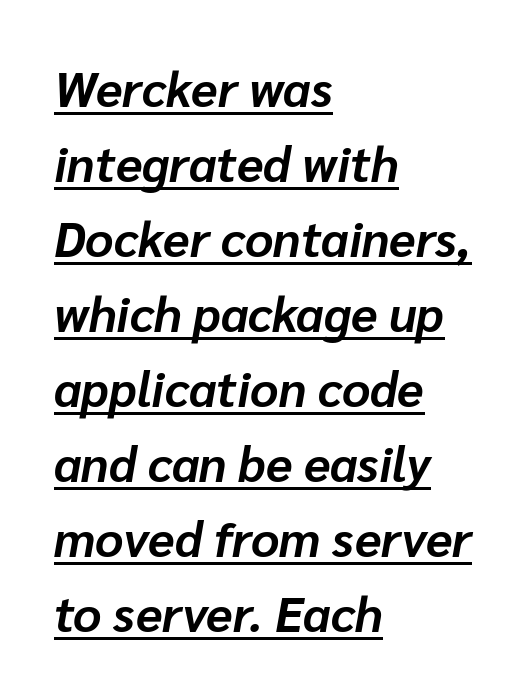
Spacing verdict: proportional, widths tailored to each character. In terms of weight, the rendering is a true, heavy bold. Reading down the column, the eye jumps a familiar distance to each next line. What decoration does the sample have? An underline. The compositor pushed each line to the left boundary. Nothing unusual about the tracking: characters are spaced as the font intends.
